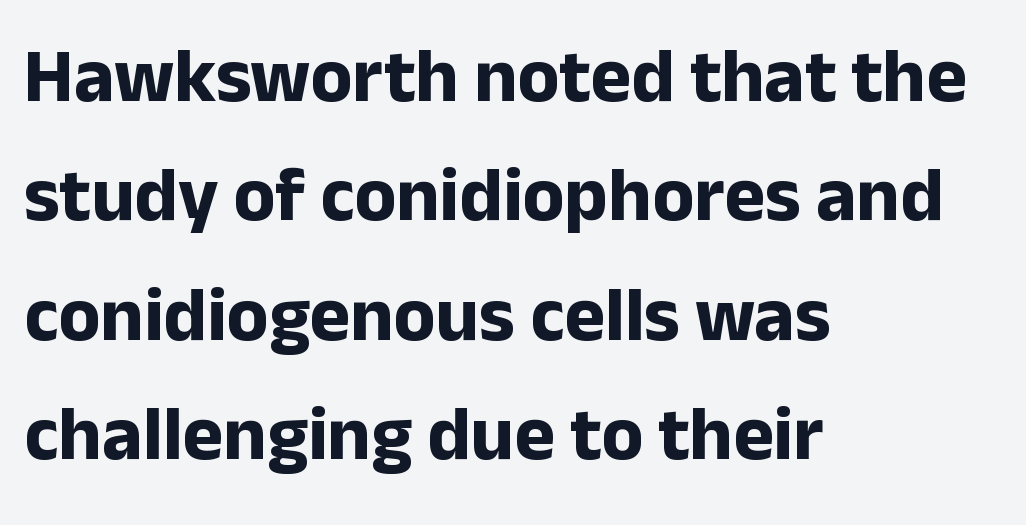
{"serif": "no", "italic": "no", "bold": "yes", "weight": "bold", "width": "normal", "stroke_contrast": "low", "x_height": "medium", "monospaced": "no", "underline": "no", "align": "left", "line_spacing": "normal", "line_spacing_ratio": 1.55, "letter_spacing": "normal", "letter_spacing_em": 0.0, "glyph_px": 77}
